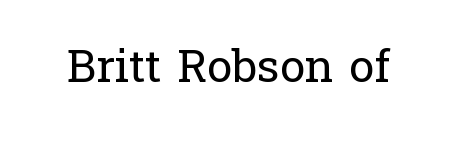
The rendering shows small feet on the letterforms — a serif design. You could not count columns in this text — the font is proportionally spaced. Underline: absent. This reads as an unemphasized weight, regular at the heaviest.
